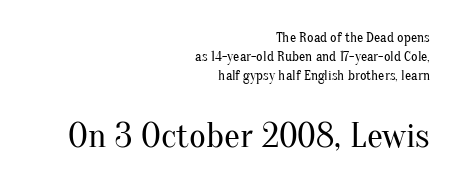
The image shows 36 px regular-weight serif type, upright; set right-aligned, normal line spacing (1.34x), normal letter spacing, not underlined; the second (bottom) block is 2.57x larger; medium stroke contrast and a small x-height.
